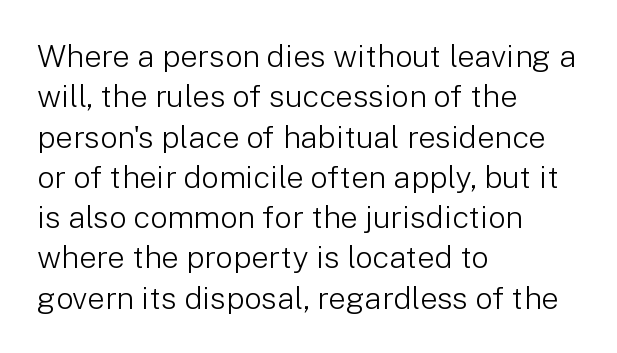
Q: Is the text bold? A: No.
Q: Is the text italic (slanted)? A: No, it is upright.
Q: Is the typeface a serif or a sans-serif typeface? A: Sans-serif.
Q: Is the text underlined? A: No.
Q: How is the paragraph aligned? A: Left-aligned.
Q: Is the spacing between letters normal or unusually wide? A: Normal.
Q: Is the spacing between lines tight, normal or loose? A: Normal.
Q: Width (condensed, normal, or wide)? A: Normal.
Q: Stroke contrast? A: Low.
Q: x-height? A: Medium.
Q: Monospaced? A: No.
